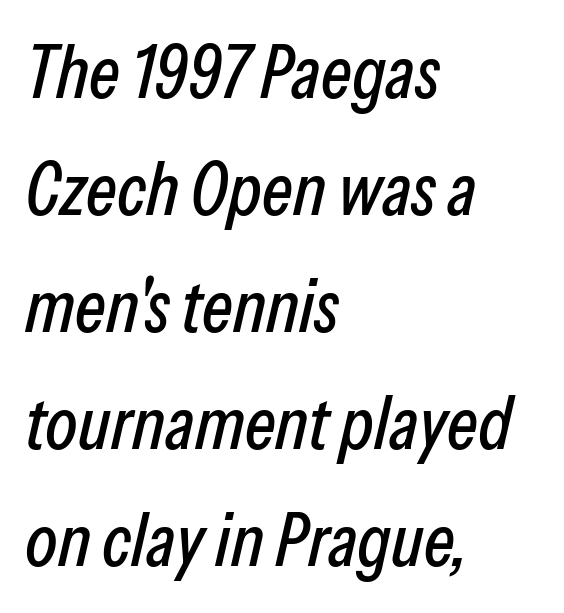
The image shows 74 px condensed type, italic (leaning right); set left-aligned, normal line spacing (1.58x), normal letter spacing, not underlined; low stroke contrast and a medium x-height.
